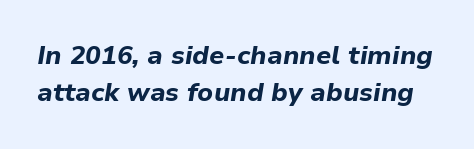
What's the leading like? Ordinary, nothing unusual. This sample uses plain, unmodified letter spacing. The baseline area is clear. Style check: oblique. Heavy-handed strokes throughout: this text is bold.
